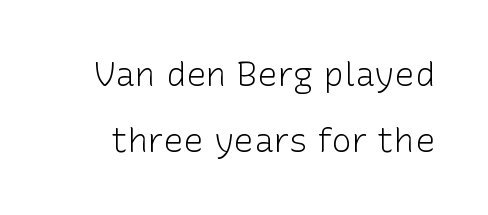
Q: Is the text bold? A: No.
Q: Is the text italic (slanted)? A: No, it is upright.
Q: Is the typeface a serif or a sans-serif typeface? A: Sans-serif.
Q: Is the text underlined? A: No.
Q: Is the spacing between letters normal or unusually wide? A: Normal.
Q: Is the spacing between lines tight, normal or loose? A: Loose.
Q: Width (condensed, normal, or wide)? A: Normal.
Q: Stroke contrast? A: Low.
Q: x-height? A: Medium.
Q: Monospaced? A: No.
